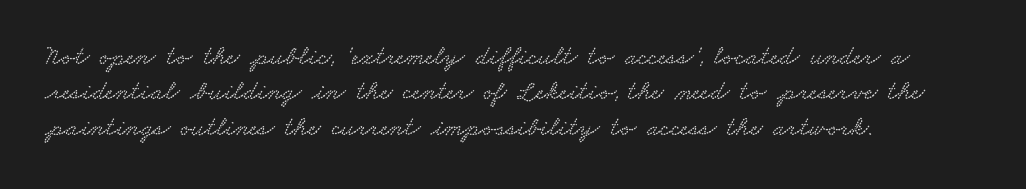
Leftover space on each line is placed entirely after the last word. Short note: letters normally spaced. The zone under the glyphs is completely vacant. What's the leading like? Ordinary, nothing unusual.
